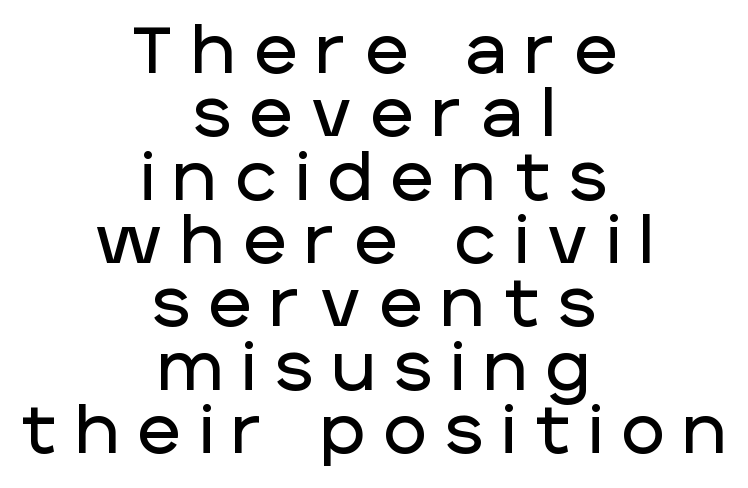
Q: Is the text italic (slanted)? A: No, it is upright.
Q: Is the typeface a serif or a sans-serif typeface? A: Sans-serif.
Q: Is the text underlined? A: No.
Q: How is the paragraph aligned? A: Centered.
Q: Is the spacing between letters normal or unusually wide? A: Unusually wide.
Q: Is the spacing between lines tight, normal or loose? A: Tight.
Q: Width (condensed, normal, or wide)? A: Normal.
Q: Stroke contrast? A: Low.
Q: x-height? A: Large.
Q: Monospaced? A: No.
